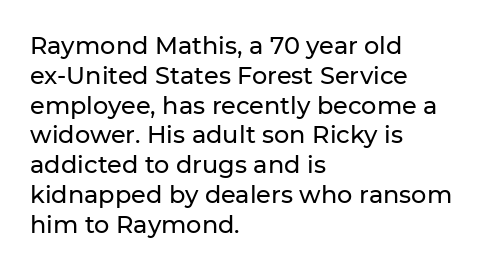
Q: Is the text italic (slanted)? A: No, it is upright.
Q: Is the text underlined? A: No.
Q: How is the paragraph aligned? A: Left-aligned.
Q: Is the spacing between letters normal or unusually wide? A: Normal.
